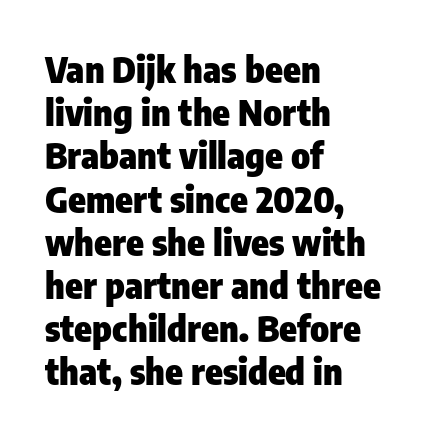
Q: Is the text bold? A: Yes.
Q: Is the text italic (slanted)? A: No, it is upright.
Q: Is the typeface a serif or a sans-serif typeface? A: Sans-serif.
Q: Is the text underlined? A: No.
Q: How is the paragraph aligned? A: Left-aligned.
Q: Is the spacing between letters normal or unusually wide? A: Normal.
Q: Width (condensed, normal, or wide)? A: Condensed.
Q: Stroke contrast? A: Low.
Q: x-height? A: Medium.
Q: Monospaced? A: No.
